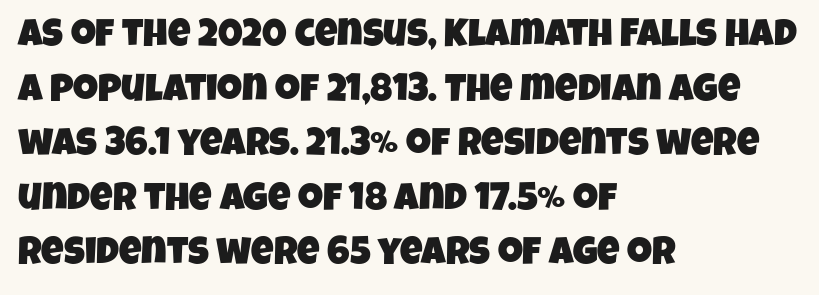
The image shows 39 px condensed sans-serif type; set left-aligned, normal line spacing (1.4x), normal letter spacing, not underlined; low stroke contrast and a large x-height.
